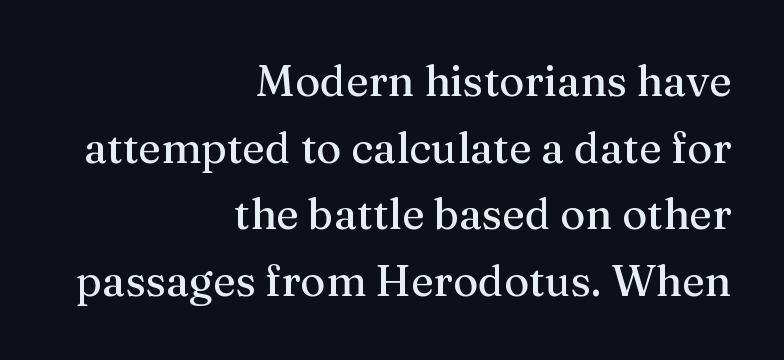
The image shows 43 px serif type, upright; set right-aligned, normal line spacing (1.55x), normal letter spacing, not underlined; medium stroke contrast and a medium x-height.
